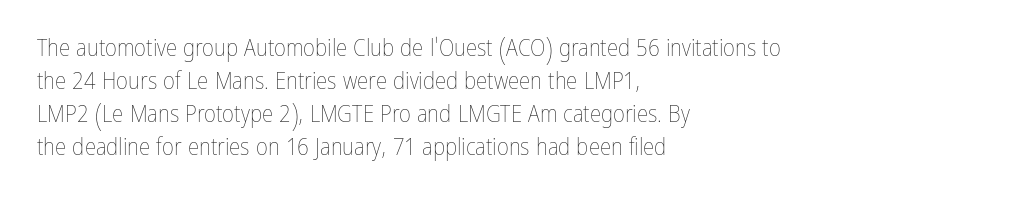
Q: Is the text bold? A: No.
Q: Is the text italic (slanted)? A: No, it is upright.
Q: Is the text underlined? A: No.
Q: How is the paragraph aligned? A: Left-aligned.
Q: Is the spacing between letters normal or unusually wide? A: Normal.
Q: Is the spacing between lines tight, normal or loose? A: Normal.
